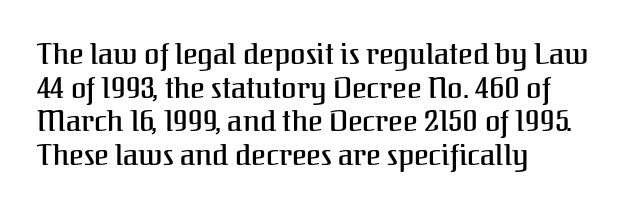
Q: Is the text italic (slanted)? A: No, it is upright.
Q: Is the typeface a serif or a sans-serif typeface? A: Serif.
Q: Is the text underlined? A: No.
Q: How is the paragraph aligned? A: Left-aligned.
Q: Is the spacing between letters normal or unusually wide? A: Normal.
Q: Width (condensed, normal, or wide)? A: Normal.
Q: Stroke contrast? A: Medium.
Q: x-height? A: Medium.
Q: Monospaced? A: No.
